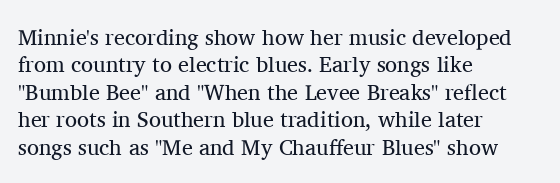
Q: Is the text bold? A: No.
Q: Is the text italic (slanted)? A: No, it is upright.
Q: Is the text underlined? A: No.
Q: How is the paragraph aligned? A: Left-aligned.
Q: Is the spacing between letters normal or unusually wide? A: Normal.
Q: Is the spacing between lines tight, normal or loose? A: Normal.
